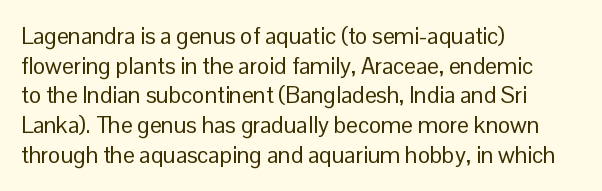
{"italic": "no", "bold": "no", "underline": "no", "align": "left", "line_spacing": "normal", "line_spacing_ratio": 1.29, "letter_spacing": "normal", "letter_spacing_em": 0.0, "glyph_px": 23}
